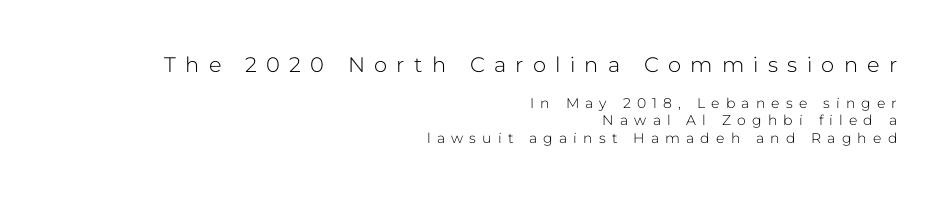
Words appear elongated and porous because spacing is wide. No italicization has been applied; the sample stays upright. You get the large type first, then a drop to smaller type. A quiet, ordinary-to-light weight characterises the typeface. The passage shown is not underscored anywhere.
